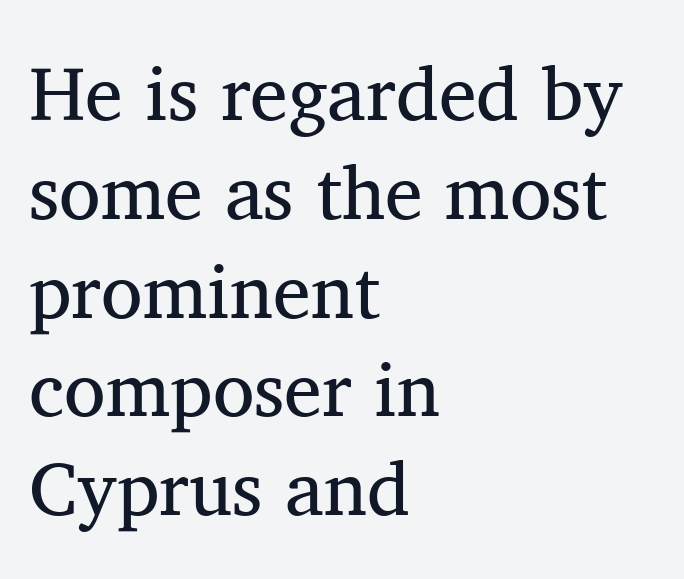
Q: Is the text bold? A: No.
Q: Is the text italic (slanted)? A: No, it is upright.
Q: Is the typeface a serif or a sans-serif typeface? A: Serif.
Q: Is the text underlined? A: No.
Q: How is the paragraph aligned? A: Left-aligned.
Q: Is the spacing between letters normal or unusually wide? A: Normal.
Q: Is the spacing between lines tight, normal or loose? A: Normal.
Q: Width (condensed, normal, or wide)? A: Normal.
Q: Stroke contrast? A: Medium.
Q: x-height? A: Medium.
Q: Monospaced? A: No.
